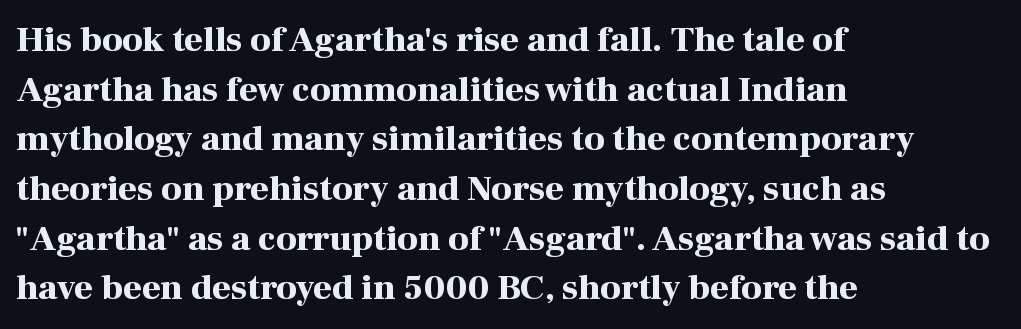
Q: Is the text bold? A: Yes.
Q: Is the text italic (slanted)? A: No, it is upright.
Q: Is the typeface a serif or a sans-serif typeface? A: Serif.
Q: Is the text underlined? A: No.
Q: How is the paragraph aligned? A: Left-aligned.
Q: Is the spacing between letters normal or unusually wide? A: Normal.
Q: Is the spacing between lines tight, normal or loose? A: Normal.
Q: Width (condensed, normal, or wide)? A: Normal.
Q: Stroke contrast? A: High.
Q: x-height? A: Medium.
Q: Monospaced? A: No.
